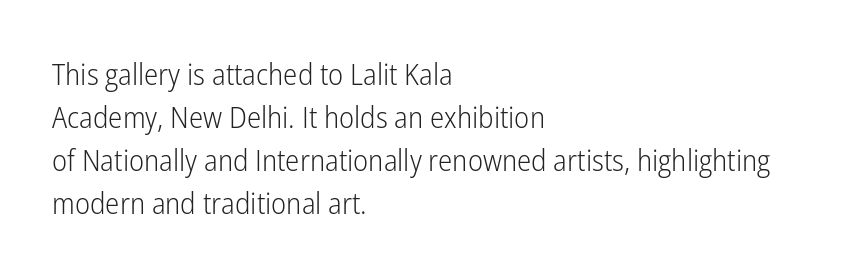
Q: Is the text bold? A: No.
Q: Is the text italic (slanted)? A: No, it is upright.
Q: Is the typeface a serif or a sans-serif typeface? A: Sans-serif.
Q: Is the text underlined? A: No.
Q: How is the paragraph aligned? A: Left-aligned.
Q: Is the spacing between letters normal or unusually wide? A: Normal.
Q: Is the spacing between lines tight, normal or loose? A: Normal.
Q: Width (condensed, normal, or wide)? A: Condensed.
Q: Stroke contrast? A: Low.
Q: x-height? A: Medium.
Q: Monospaced? A: No.
